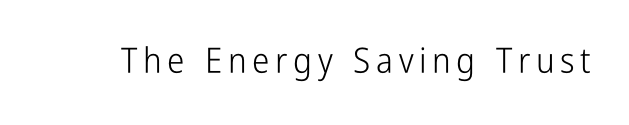
{"serif": "no", "italic": "no", "bold": "no", "weight": "light", "width": "condensed", "stroke_contrast": "low", "x_height": "medium", "monospaced": "no", "underline": "no", "glyph_px": 35}
